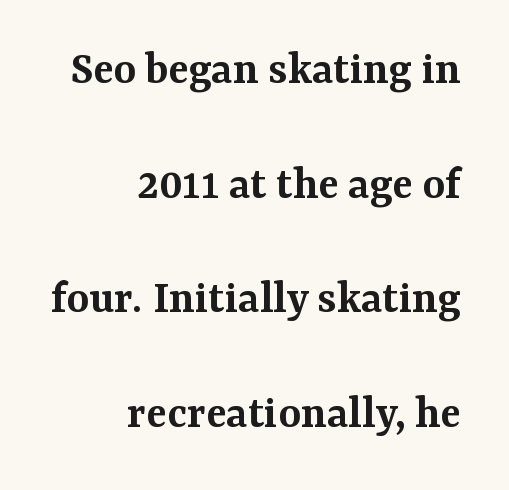
You can tell it's not italic because the verticals are truly vertical. Anything drawn beneath the words? Only blank space. The lines in this sample share a right terminus and differ only in where they begin. The characters display serif detailing at their extremities.
